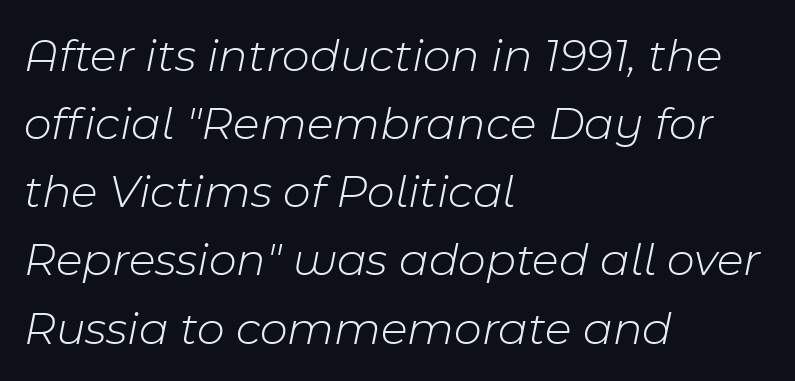
Q: Is the text bold? A: No.
Q: Is the text italic (slanted)? A: Yes, it leans right by about 11 degrees.
Q: Is the text underlined? A: No.
Q: How is the paragraph aligned? A: Left-aligned.
Q: Is the spacing between letters normal or unusually wide? A: Normal.
Q: Is the spacing between lines tight, normal or loose? A: Normal.
Q: Width (condensed, normal, or wide)? A: Normal.
Q: Stroke contrast? A: Low.
Q: x-height? A: Medium.
Q: Monospaced? A: No.
